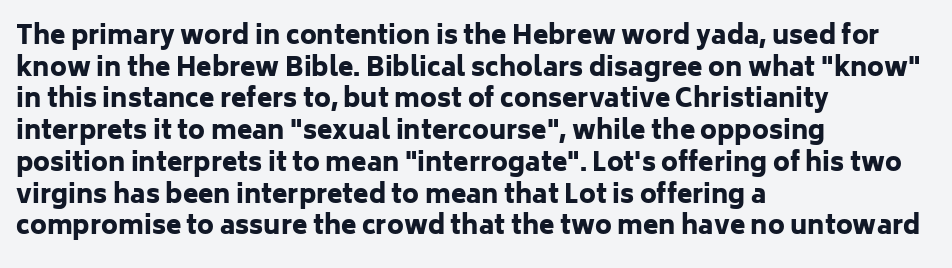
Short and long lines alike share a common starting point at left. The vertical gap from one line to the next is medium. Does the lettering tilt? It doesn't — this is upright. Underline: absent. The tracking reads as untouched default to a designer's eye. Chunky letters — that's bold for sure.
